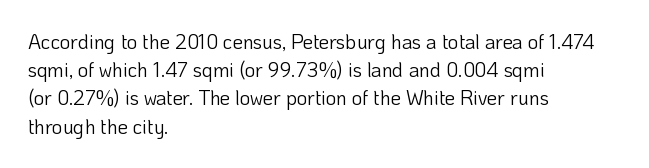
{"italic": "no", "bold": "no", "underline": "no", "align": "left", "line_spacing": "normal", "line_spacing_ratio": 1.41, "letter_spacing": "normal", "letter_spacing_em": 0.0, "glyph_px": 20}
